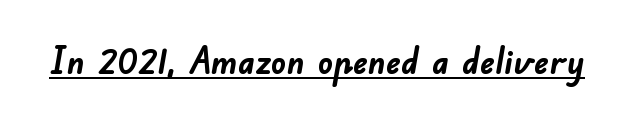
The image shows 37 px semibold sans-serif type; set normal letter spacing, underlined; low stroke contrast and a small x-height.
